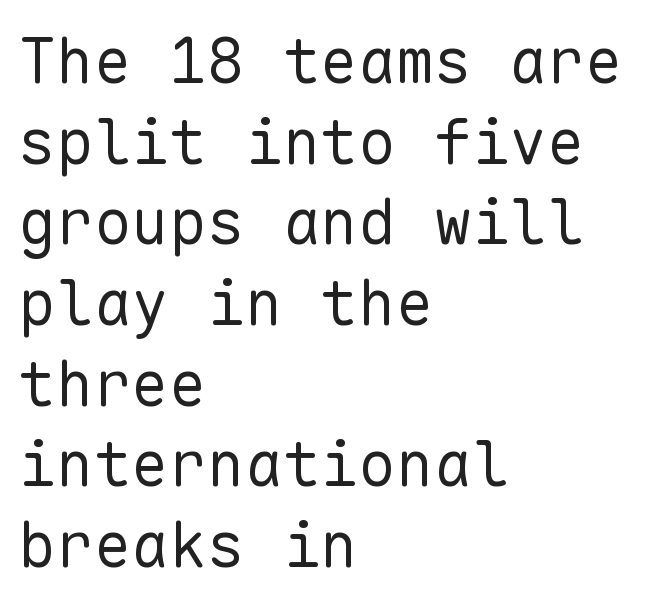
This is the regular roman posture of the typeface. Honestly, there is no underline to notice here at all. A light-to-regular cut is what we see here. The face used here is monospaced, like something from a code editor. What kind of face is this? One without serifs — a sans.
